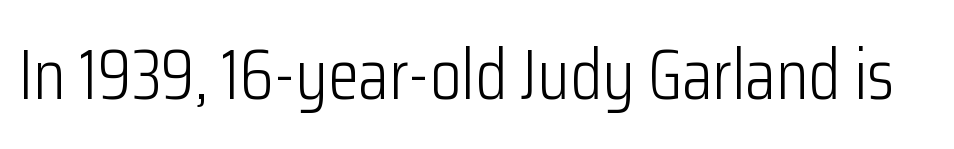
The image shows 71 px light, condensed sans-serif type, upright; set normal letter spacing, not underlined; low stroke contrast and a medium x-height.
